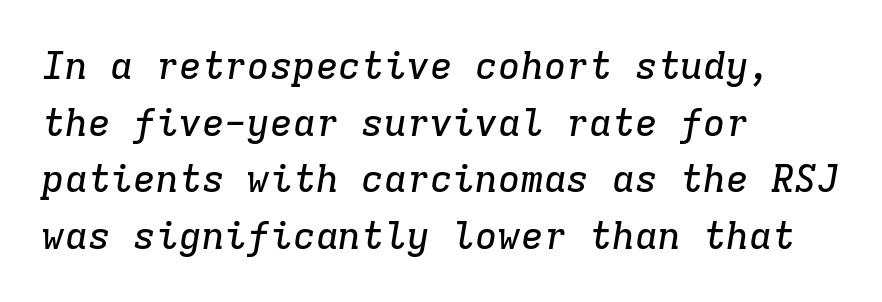
{"serif": "yes", "italic": "yes", "lean": "right", "slant_degrees": 9, "width": "normal", "stroke_contrast": "low", "x_height": "medium", "monospaced": "yes", "underline": "no", "align": "left", "line_spacing": "normal", "line_spacing_ratio": 1.49, "letter_spacing": "normal", "letter_spacing_em": 0.0, "glyph_px": 38}
